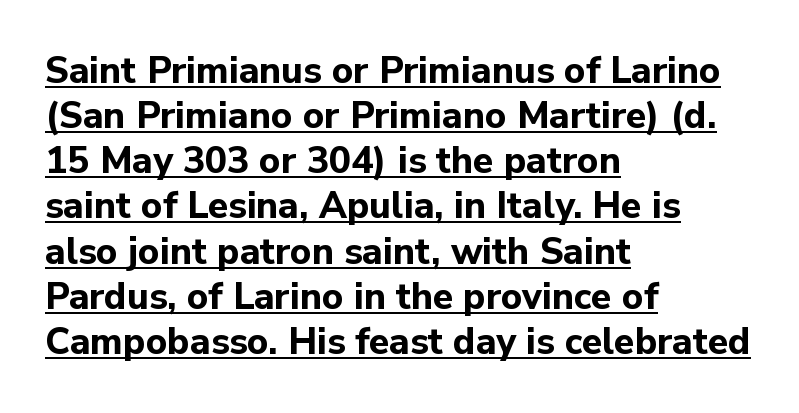
{"serif": "no", "italic": "no", "bold": "yes", "weight": "bold", "width": "normal", "stroke_contrast": "low", "x_height": "medium", "monospaced": "no", "underline": "yes", "align": "left", "line_spacing_ratio": 1.22, "letter_spacing": "normal", "letter_spacing_em": 0.0, "glyph_px": 37}
